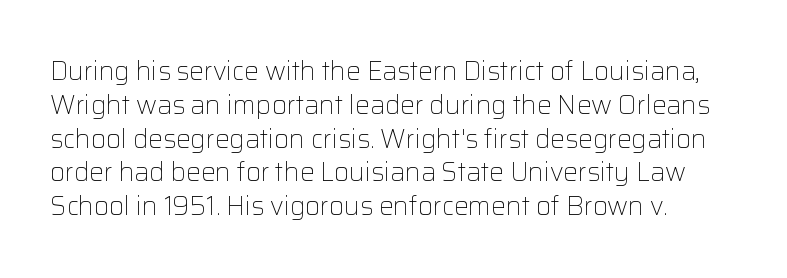
Descenders are the only things crossing below the line. Vertical strokes here are truly vertical. Compared with typical paragraphs, the rows here are spaced about the same. The setting favours the left margin, as ordinary paragraphs usually do.
